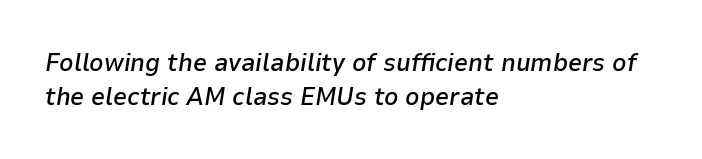
{"italic": "yes", "lean": "right", "slant_degrees": 9, "bold": "semi", "underline": "no", "align": "left", "line_spacing": "normal", "line_spacing_ratio": 1.36, "letter_spacing": "normal", "letter_spacing_em": 0.0, "glyph_px": 25}
